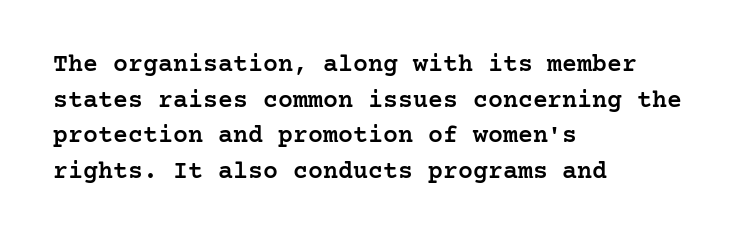
{"italic": "no", "bold": "semi", "underline": "no", "align": "left", "line_spacing": "normal", "line_spacing_ratio": 1.43, "letter_spacing": "normal", "letter_spacing_em": 0.0, "glyph_px": 25}
